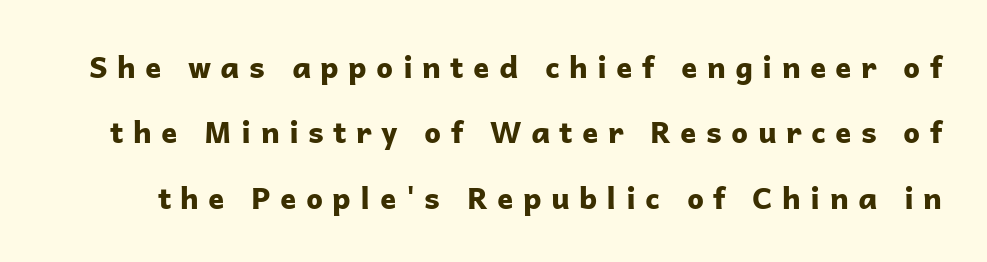
{"serif": "no", "italic": "no", "bold": "yes", "weight": "bold", "width": "normal", "stroke_contrast": "low", "x_height": "medium", "monospaced": "no", "underline": "no", "line_spacing": "loose", "line_spacing_ratio": 2.18, "letter_spacing": "wide", "letter_spacing_em": 0.31, "glyph_px": 30}
